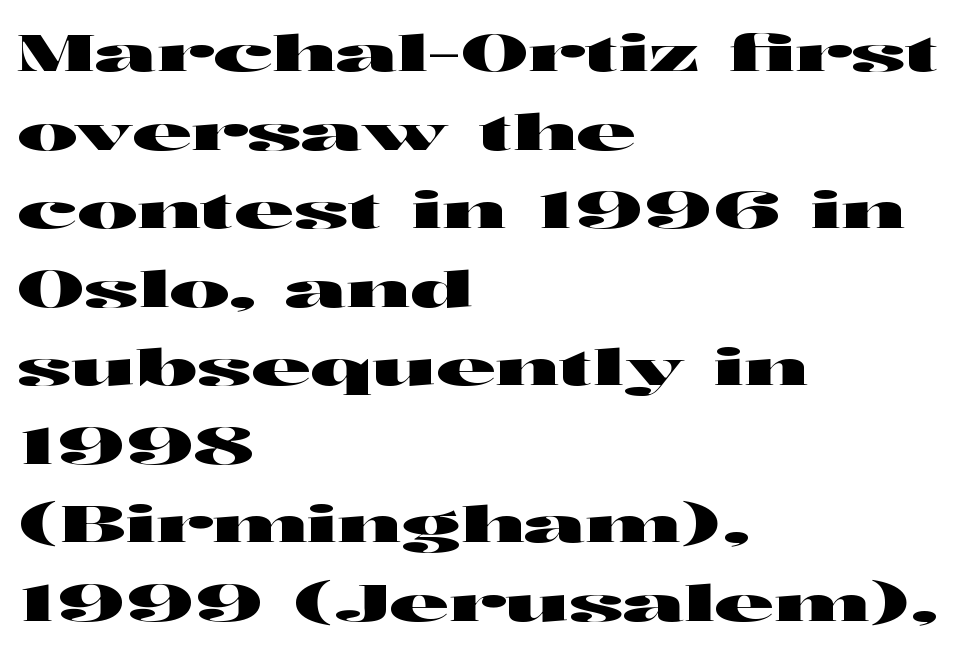
The leading is moderate, giving the passage an even texture. What kind of face is this? One without serifs — a sans. Horizontally, the lines are justified to the leading edge only. This sample has the flowing, uneven cadence of proportional lettering. The space directly below the letters is spotless.
